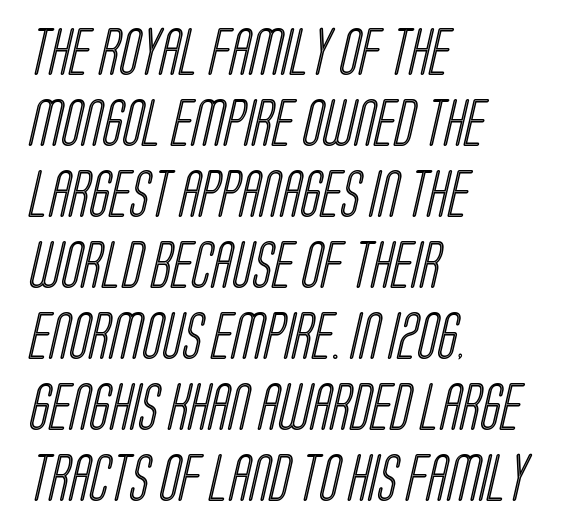
Q: Is the text underlined? A: No.
Q: How is the paragraph aligned? A: Left-aligned.
Q: Is the spacing between letters normal or unusually wide? A: Normal.
Q: Is the spacing between lines tight, normal or loose? A: Normal.
Q: Width (condensed, normal, or wide)? A: Condensed.
Q: x-height? A: Large.
Q: Monospaced? A: No.
